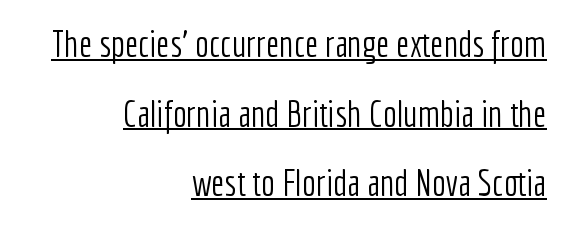
The string is rendered with underlining switched on. Is this a fixed-width face? No — the glyphs have proportional, varying widths. The type family on display is of the sans-serif kind. All the whitespace from short lines collects on the left. Does extra space separate the letters? No, they use regular spacing. Unbolded letterforms with no extra heft.
